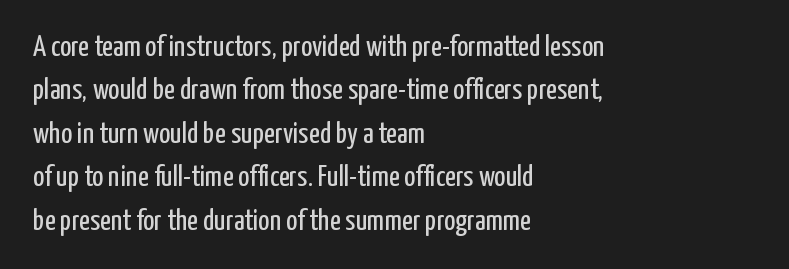
Underline: absent. Is there any slant? The stems are plumb. Grotesque or geometric, the face here clearly has no serifs. Alignment: flush left. Here the designer chose a conventional face with non-uniform glyph widths. One glance says typical: line gaps are just what's usual.
